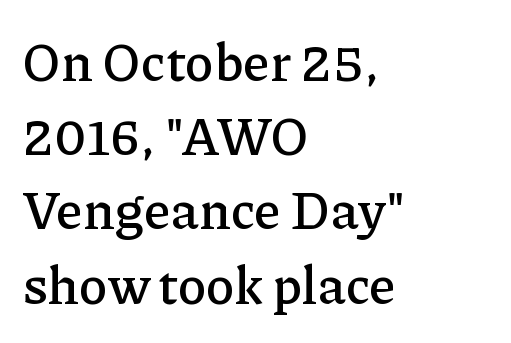
The rag falls on the right side of this text block. Only glyphs here, with clear space below each row. The rendering keeps characters at their native spacing. Do the letters lean? They stand straight. Whoever set this chose a conventional vertical rhythm. The face used here is proportionally spaced, like ordinary book or web type.
